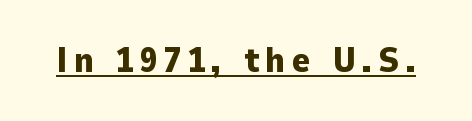
Q: Is the text bold? A: Yes.
Q: Is the text italic (slanted)? A: No, it is upright.
Q: Is the typeface a serif or a sans-serif typeface? A: Sans-serif.
Q: Is the text underlined? A: Yes.
Q: Width (condensed, normal, or wide)? A: Normal.
Q: Stroke contrast? A: Low.
Q: x-height? A: Medium.
Q: Monospaced? A: No.
